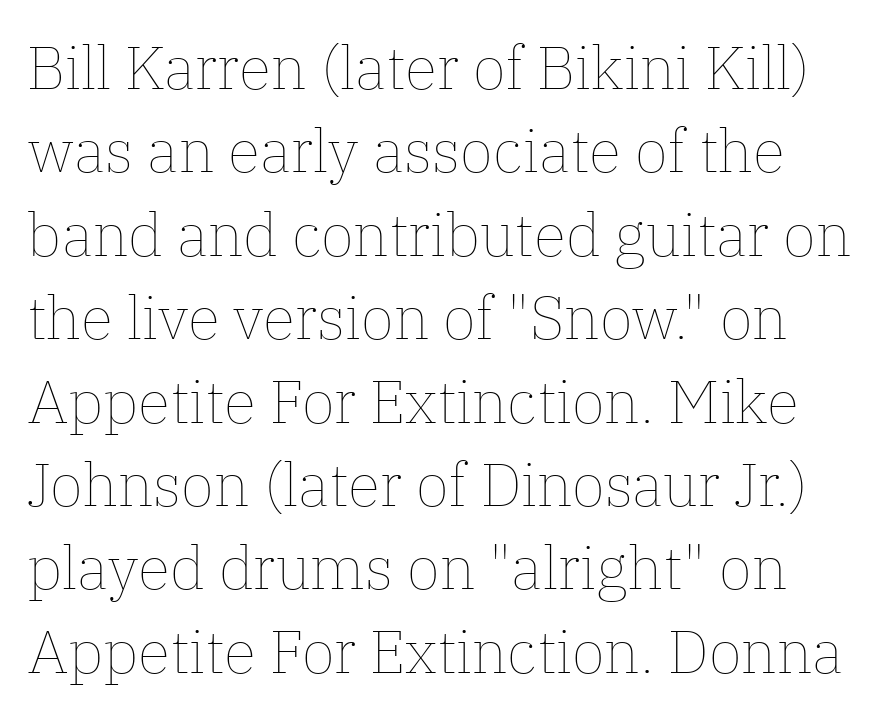
Q: Is the text bold? A: No.
Q: Is the text italic (slanted)? A: No, it is upright.
Q: Is the text underlined? A: No.
Q: Is the spacing between letters normal or unusually wide? A: Normal.
Q: Is the spacing between lines tight, normal or loose? A: Normal.
Q: Width (condensed, normal, or wide)? A: Normal.
Q: Stroke contrast? A: Low.
Q: x-height? A: Medium.
Q: Monospaced? A: No.
